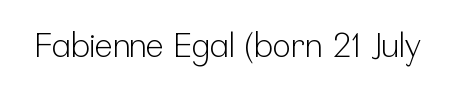
Q: Is the text bold? A: No.
Q: Is the text italic (slanted)? A: No, it is upright.
Q: Is the typeface a serif or a sans-serif typeface? A: Sans-serif.
Q: Is the text underlined? A: No.
Q: Is the spacing between letters normal or unusually wide? A: Normal.
Q: Width (condensed, normal, or wide)? A: Condensed.
Q: Stroke contrast? A: Low.
Q: x-height? A: Medium.
Q: Monospaced? A: No.
